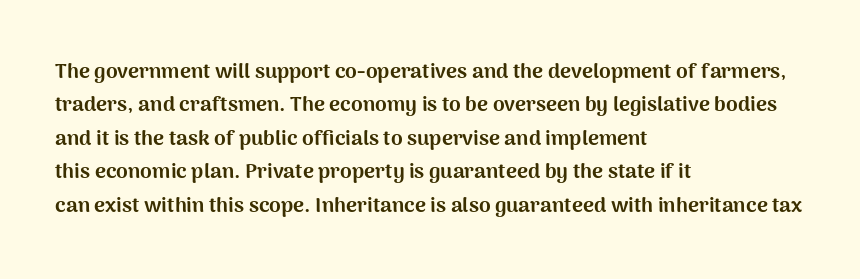
The lines sit at an ordinary, default distance from one another. Bare-footed words on every line. The rendering uses a bold face; every stroke is thick and dark. Posture: upright roman.
